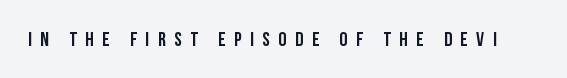
Letters rest on an invisible, unmarked baseline. Caption: expanded tracking, letters set apart. Do the letters lean? They stand straight.
